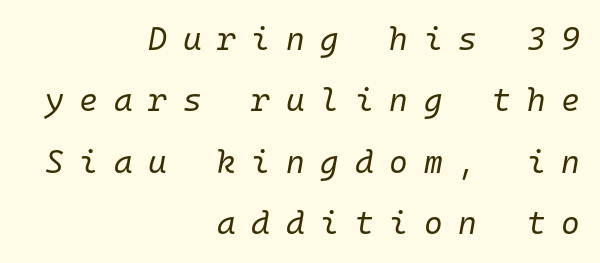
Q: Is the text bold? A: No.
Q: Is the text italic (slanted)? A: Yes, it leans right by about 10 degrees.
Q: Is the text underlined? A: No.
Q: How is the paragraph aligned? A: Right-aligned.
Q: Is the spacing between letters normal or unusually wide? A: Unusually wide.
Q: Is the spacing between lines tight, normal or loose? A: Loose.
Q: Width (condensed, normal, or wide)? A: Normal.
Q: Stroke contrast? A: Low.
Q: x-height? A: Medium.
Q: Monospaced? A: Yes.
